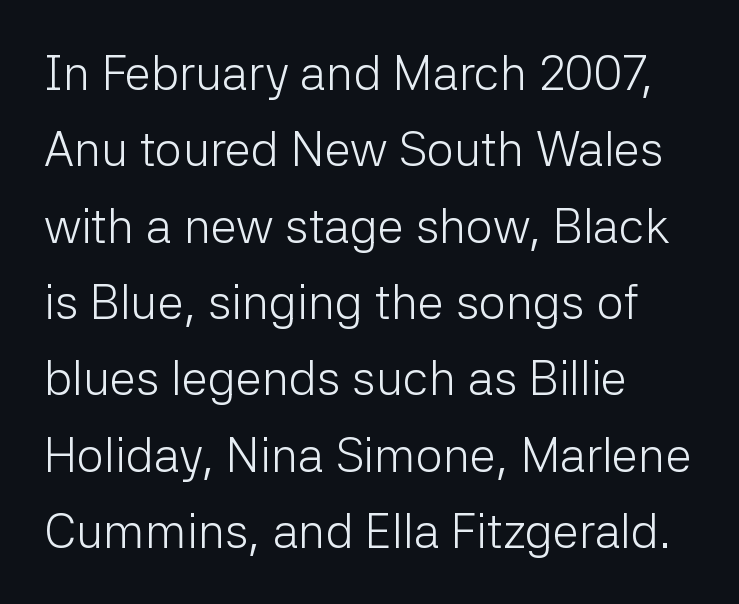
{"serif": "no", "italic": "no", "bold": "no", "weight": "light", "width": "normal", "stroke_contrast": "low", "x_height": "medium", "monospaced": "no", "underline": "no", "align": "left", "line_spacing": "normal", "line_spacing_ratio": 1.59, "letter_spacing": "normal", "letter_spacing_em": 0.0, "glyph_px": 48}
